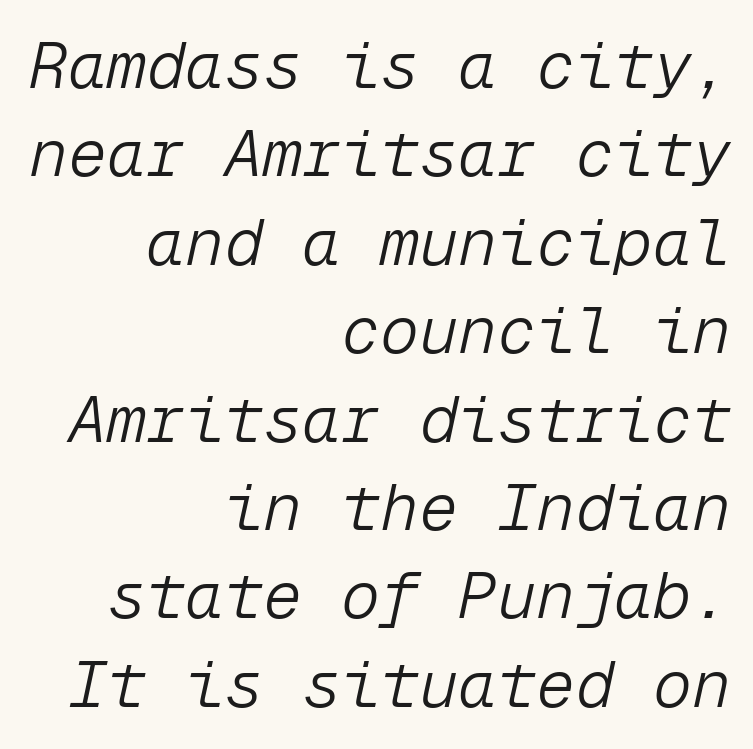
The image shows 65 px light type, italic (leaning right), monospaced; set right-aligned, normal line spacing (1.36x), normal letter spacing, not underlined; low stroke contrast and a medium x-height.
